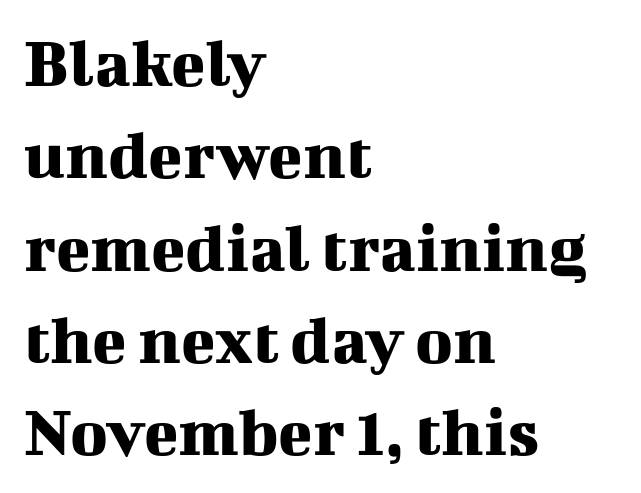
The image shows 71 px serif type, upright; set left-aligned, normal line spacing (1.3x), normal letter spacing, not underlined; medium stroke contrast and a medium x-height.
